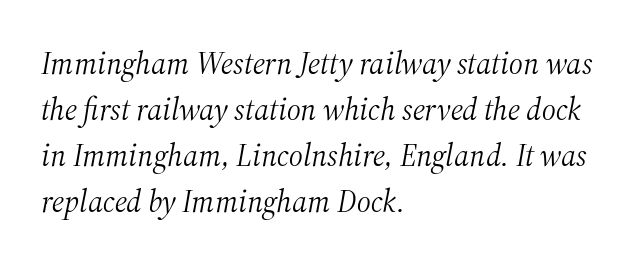
{"serif": "yes", "italic": "yes", "lean": "right", "slant_degrees": 12, "bold": "no", "weight": "light", "width": "normal", "stroke_contrast": "medium", "x_height": "medium", "monospaced": "no", "underline": "no", "align": "left", "line_spacing": "normal", "line_spacing_ratio": 1.48, "letter_spacing": "normal", "letter_spacing_em": 0.0, "glyph_px": 31}
